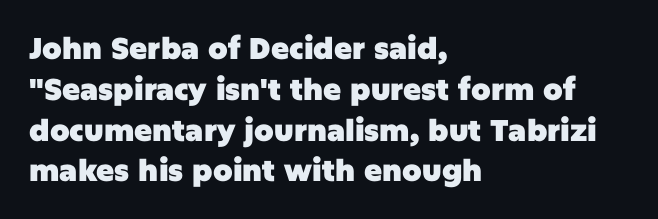
{"serif": "no", "italic": "no", "bold": "yes", "weight": "heavy", "width": "normal", "stroke_contrast": "low", "x_height": "large", "monospaced": "no", "underline": "no", "align": "left", "line_spacing": "normal", "line_spacing_ratio": 1.36, "letter_spacing": "normal", "letter_spacing_em": 0.0, "glyph_px": 30}
